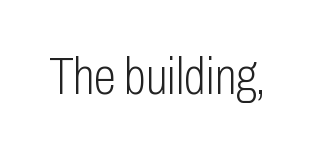
{"serif": "no", "italic": "no", "bold": "no", "weight": "light", "width": "condensed", "stroke_contrast": "low", "x_height": "medium", "monospaced": "no", "underline": "no", "letter_spacing": "normal", "letter_spacing_em": 0.0, "glyph_px": 51}
